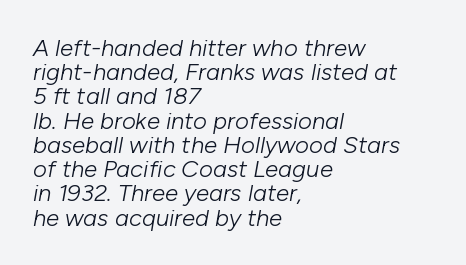
Q: Is the text bold? A: No.
Q: Is the text italic (slanted)? A: Yes, it leans right by about 10 degrees.
Q: Is the text underlined? A: No.
Q: How is the paragraph aligned? A: Left-aligned.
Q: Is the spacing between letters normal or unusually wide? A: Normal.
Q: Is the spacing between lines tight, normal or loose? A: Tight.
